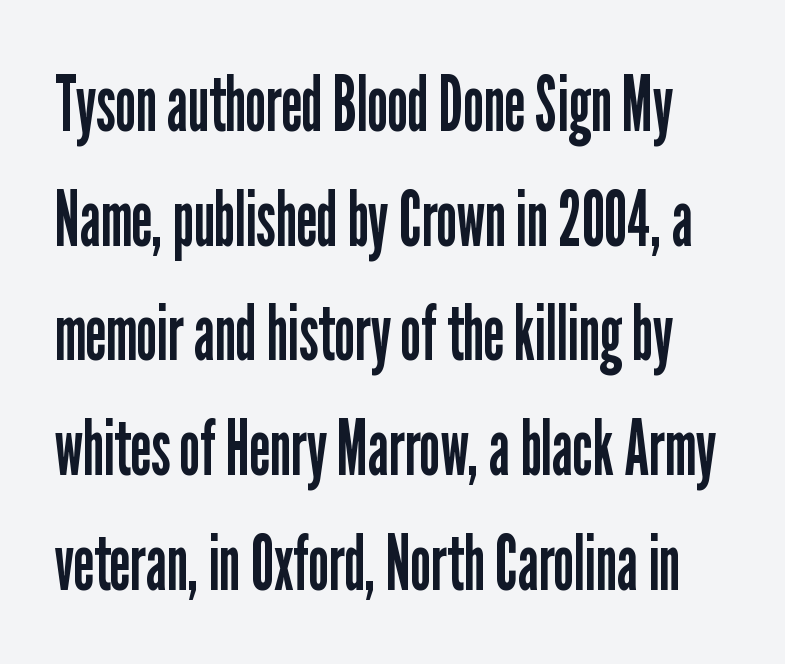
{"serif": "no", "italic": "no", "bold": "no", "weight": "regular", "width": "condensed", "stroke_contrast": "low", "x_height": "medium", "monospaced": "no", "underline": "no", "line_spacing": "normal", "line_spacing_ratio": 1.47, "letter_spacing": "normal", "letter_spacing_em": 0.0, "glyph_px": 78}
